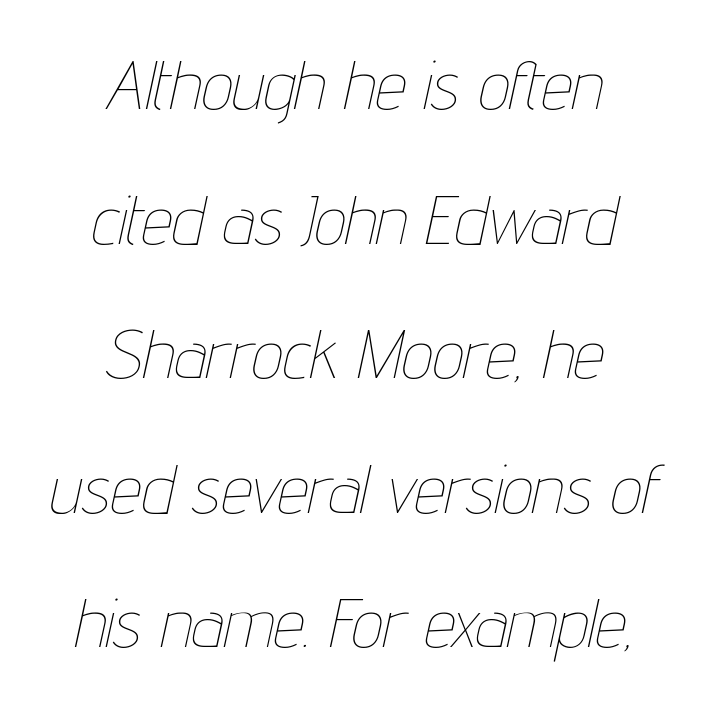
Q: Is the text bold? A: No.
Q: Is the text italic (slanted)? A: Yes, it leans right by about 12 degrees.
Q: Is the text underlined? A: No.
Q: How is the paragraph aligned? A: Centered.
Q: Is the spacing between letters normal or unusually wide? A: Normal.
Q: Is the spacing between lines tight, normal or loose? A: Loose.
Q: Width (condensed, normal, or wide)? A: Condensed.
Q: Stroke contrast? A: Low.
Q: x-height? A: Medium.
Q: Monospaced? A: No.
